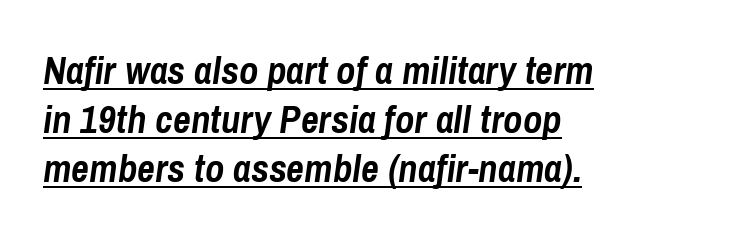
No extra tracking has been applied to these lines. Is this a fixed-width face? No — the glyphs have proportional, varying widths. These lines were composed using italics. A typographer would call this underscored text.
